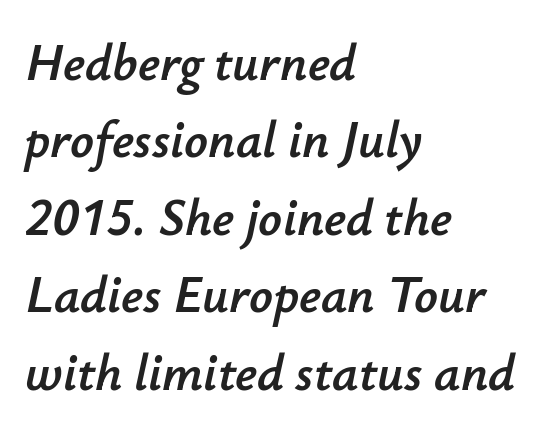
{"italic": "yes", "lean": "right", "slant_degrees": 12, "width": "normal", "stroke_contrast": "low", "x_height": "small", "monospaced": "no", "underline": "no", "align": "left", "line_spacing": "normal", "line_spacing_ratio": 1.49, "letter_spacing": "normal", "letter_spacing_em": 0.0, "glyph_px": 52}
